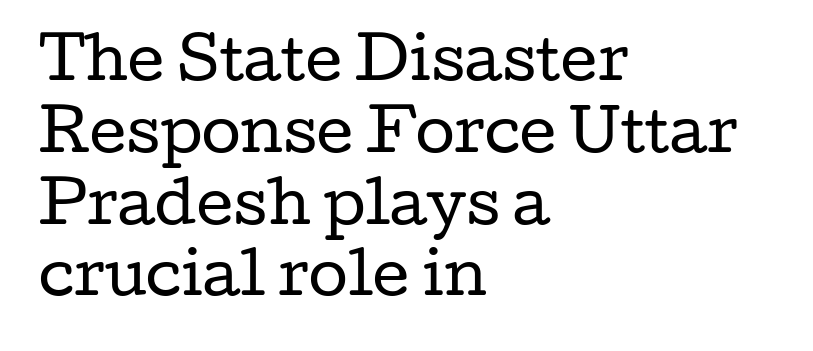
Q: Is the text bold? A: No.
Q: Is the text italic (slanted)? A: No, it is upright.
Q: Is the typeface a serif or a sans-serif typeface? A: Serif.
Q: Is the text underlined? A: No.
Q: How is the paragraph aligned? A: Left-aligned.
Q: Is the spacing between letters normal or unusually wide? A: Normal.
Q: Is the spacing between lines tight, normal or loose? A: Normal.
Q: Width (condensed, normal, or wide)? A: Wide.
Q: Stroke contrast? A: Low.
Q: x-height? A: Medium.
Q: Monospaced? A: No.
